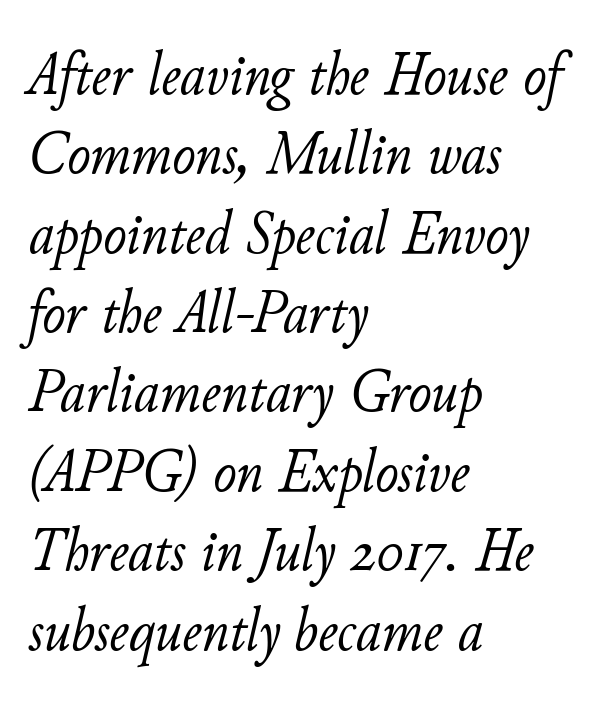
{"italic": "yes", "lean": "right", "slant_degrees": 11, "bold": "no", "weight": "light", "width": "normal", "stroke_contrast": "low", "x_height": "small", "monospaced": "no", "underline": "no", "align": "left", "line_spacing": "normal", "line_spacing_ratio": 1.28, "letter_spacing": "normal", "letter_spacing_em": 0.0, "glyph_px": 62}
